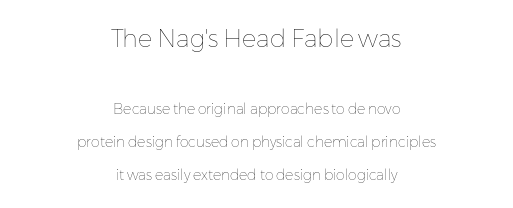
Leading: increased. These two chunks differ in scale, with the top chunk taking the larger measure. Is the letter spacing exaggerated? No — it looks like the ordinary default. Vertical strokes here are truly vertical. These lines stack symmetrically, like a column narrowing and widening about its center. Summary of weight: not heavy and not bold.
